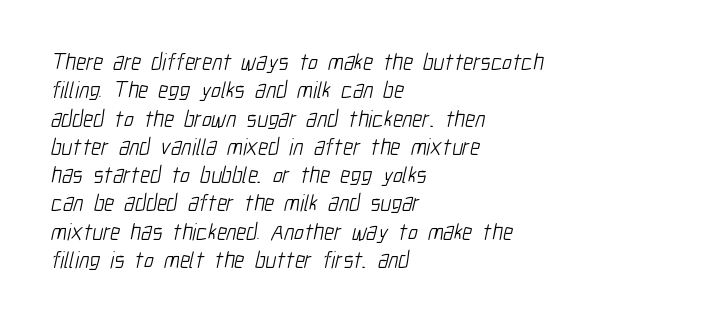
The image shows 23 px text type; set left-aligned, line spacing 1.23x, normal letter spacing, not underlined.
